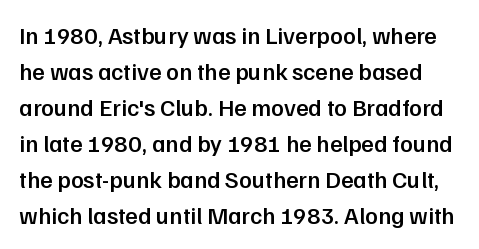
Lines of text with bare space underneath. Whoever set this chose a conventional vertical rhythm. Caption: semibold face, moderately heavy strokes. You could call the tracking neutral — neither tight nor loose.
